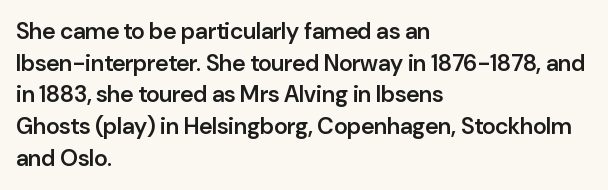
How would I describe the line gaps? Plain and ordinary. A fair bit of extra ink — the face is semibold, not bold. Check the space under the baseline: it is left empty. Style check: upright.
